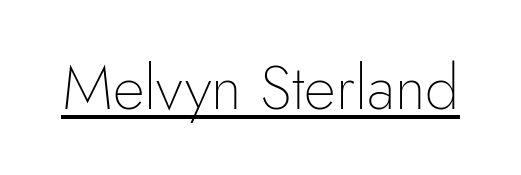
{"serif": "no", "italic": "no", "bold": "no", "weight": "thin", "width": "normal", "stroke_contrast": "low", "x_height": "small", "monospaced": "no", "underline": "yes", "letter_spacing": "normal", "letter_spacing_em": 0.0, "glyph_px": 62}
